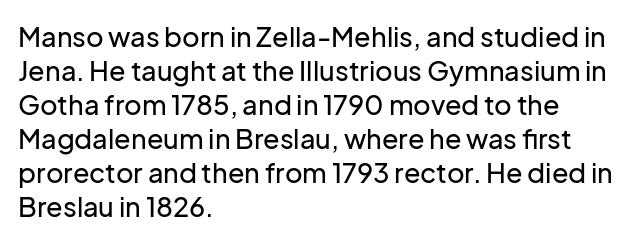
This sample uses plain, unmodified letter spacing. The setting favours the left margin, as ordinary paragraphs usually do. Does the lettering tilt? It doesn't — this is upright. Is there much room between lines? A standard amount, neither cramped nor airy.
